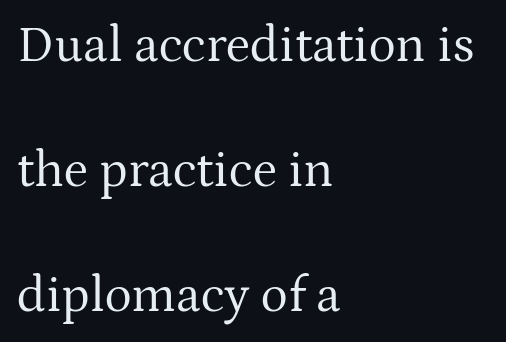
{"serif": "yes", "italic": "no", "bold": "no", "weight": "regular", "width": "normal", "stroke_contrast": "medium", "x_height": "medium", "monospaced": "no", "underline": "no", "align": "left", "line_spacing": "loose", "line_spacing_ratio": 2.45, "letter_spacing": "normal", "letter_spacing_em": 0.0, "glyph_px": 51}
